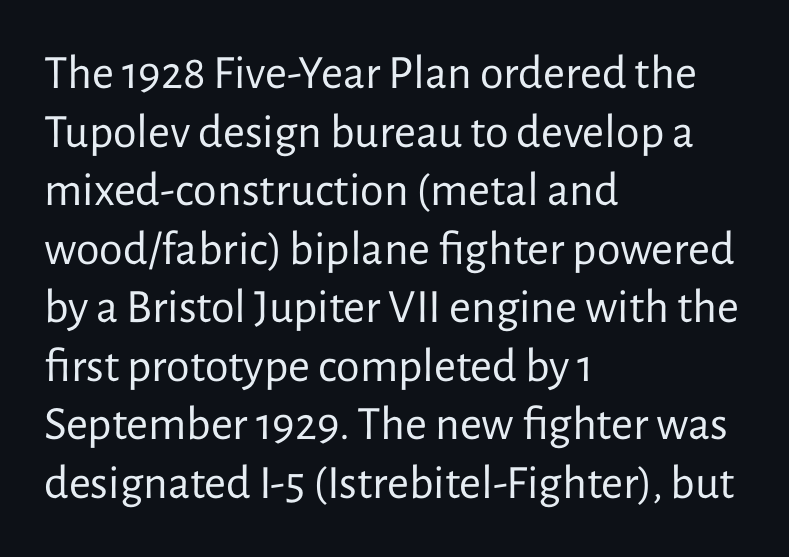
{"serif": "no", "italic": "no", "bold": "no", "weight": "regular", "width": "normal", "stroke_contrast": "low", "x_height": "medium", "monospaced": "no", "underline": "no", "align": "left", "line_spacing_ratio": 1.22, "letter_spacing": "normal", "letter_spacing_em": 0.0, "glyph_px": 48}
